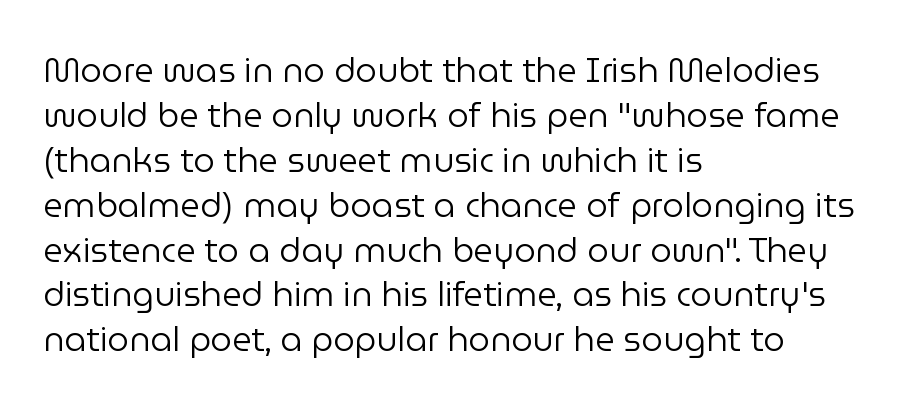
{"serif": "no", "italic": "no", "bold": "no", "weight": "regular", "width": "normal", "stroke_contrast": "low", "x_height": "medium", "monospaced": "no", "underline": "no", "align": "left", "line_spacing": "normal", "line_spacing_ratio": 1.32, "letter_spacing": "normal", "letter_spacing_em": 0.0, "glyph_px": 34}
